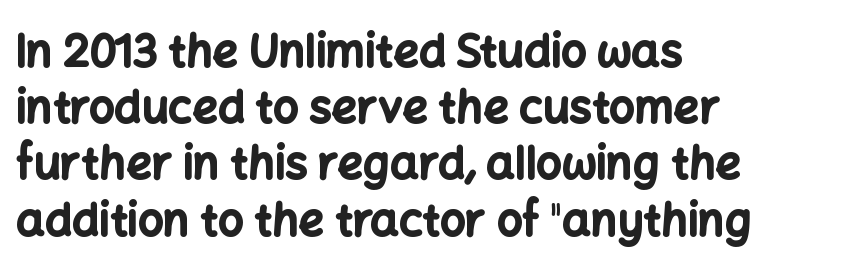
{"serif": "no", "italic": "no", "bold": "yes", "weight": "bold", "width": "normal", "stroke_contrast": "low", "x_height": "medium", "monospaced": "no", "underline": "no", "align": "left", "line_spacing": "normal", "line_spacing_ratio": 1.25, "letter_spacing": "normal", "letter_spacing_em": 0.0, "glyph_px": 45}
